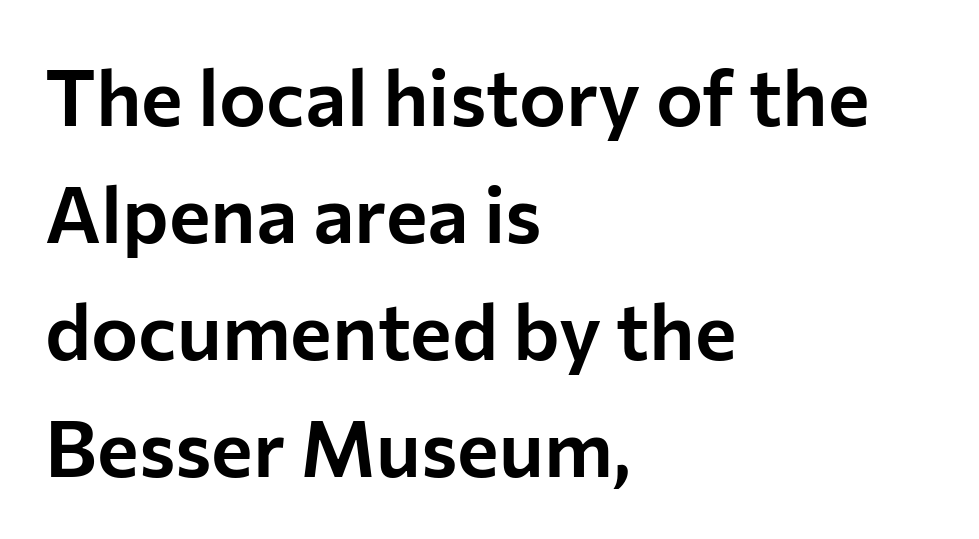
Check the space under the baseline: it is left empty. The rendering uses a moderate line-height, typical for paragraphs. These lines are set flush left with a ragged right edge. If you drew a line through each stem, it would be perfectly vertical. Compared with typical body copy, the letter spacing here is the same. A typesetter would call this proportional, since set widths differ per character.
